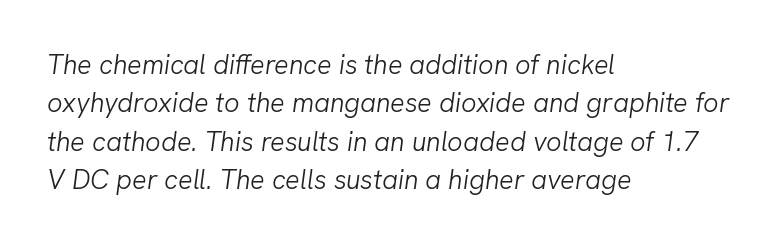
{"italic": "yes", "lean": "right", "slant_degrees": 8, "bold": "no", "underline": "no", "align": "left", "line_spacing": "normal", "line_spacing_ratio": 1.42, "letter_spacing": "normal", "letter_spacing_em": 0.0, "glyph_px": 27}
